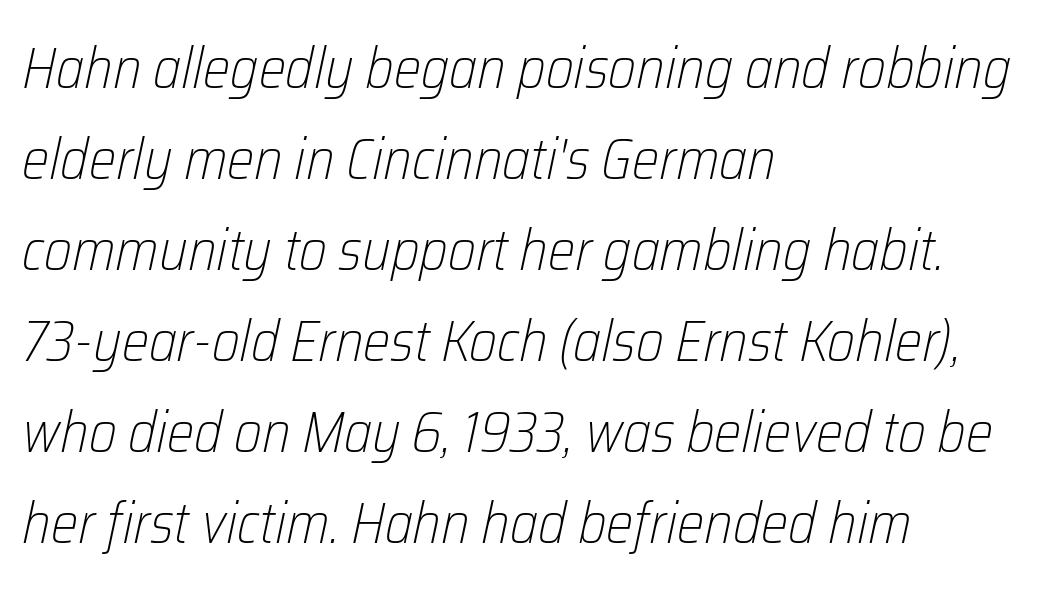
Q: Is the text bold? A: No.
Q: Is the text italic (slanted)? A: Yes, it leans right by about 12 degrees.
Q: Is the text underlined? A: No.
Q: How is the paragraph aligned? A: Left-aligned.
Q: Is the spacing between letters normal or unusually wide? A: Normal.
Q: Is the spacing between lines tight, normal or loose? A: Normal.
Q: Width (condensed, normal, or wide)? A: Condensed.
Q: Stroke contrast? A: Low.
Q: x-height? A: Medium.
Q: Monospaced? A: No.
